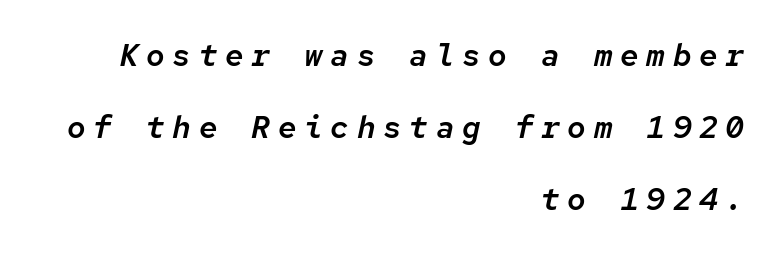
Q: Is the text italic (slanted)? A: Yes, it leans right by about 12 degrees.
Q: Is the text underlined? A: No.
Q: How is the paragraph aligned? A: Right-aligned.
Q: Is the spacing between letters normal or unusually wide? A: Unusually wide.
Q: Is the spacing between lines tight, normal or loose? A: Loose.
Q: Width (condensed, normal, or wide)? A: Normal.
Q: Stroke contrast? A: Low.
Q: x-height? A: Medium.
Q: Monospaced? A: Yes.
